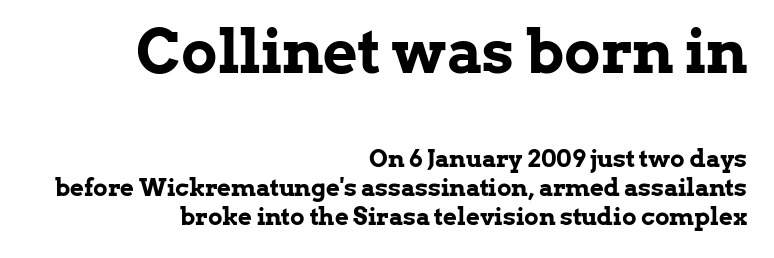
Q: Is the text bold? A: Yes.
Q: Is the text italic (slanted)? A: No, it is upright.
Q: Is the typeface a serif or a sans-serif typeface? A: Serif.
Q: Is the text underlined? A: No.
Q: How is the paragraph aligned? A: Right-aligned.
Q: Is the spacing between letters normal or unusually wide? A: Normal.
Q: Which block of text is set in a larger size, the first (top) or the second (bottom)? A: The first (top) one.
Q: Width (condensed, normal, or wide)? A: Normal.
Q: Stroke contrast? A: Low.
Q: x-height? A: Medium.
Q: Monospaced? A: No.
